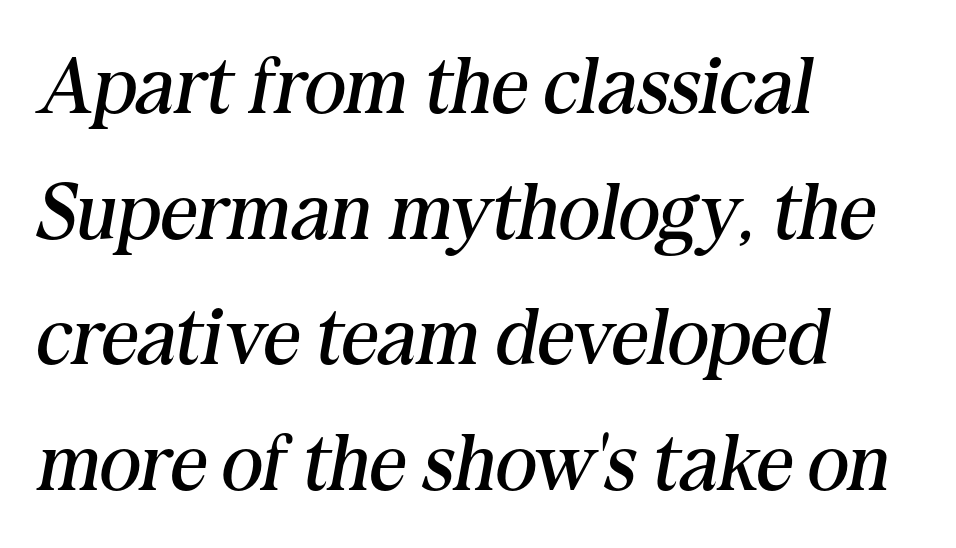
Q: Is the text bold? A: No.
Q: Is the text italic (slanted)? A: Yes, it leans right by about 10 degrees.
Q: Is the typeface a serif or a sans-serif typeface? A: Serif.
Q: Is the text underlined? A: No.
Q: How is the paragraph aligned? A: Left-aligned.
Q: Is the spacing between letters normal or unusually wide? A: Normal.
Q: Is the spacing between lines tight, normal or loose? A: Normal.
Q: Width (condensed, normal, or wide)? A: Normal.
Q: Stroke contrast? A: Medium.
Q: x-height? A: Medium.
Q: Monospaced? A: No.
